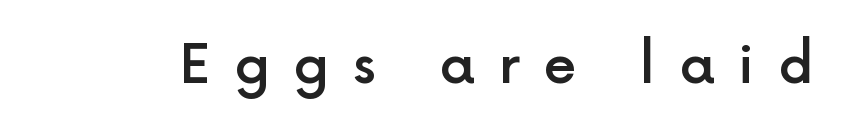
Nope, not italic — everything's standing straight. Is this a sans? Yes — the strokes have no serifs. Words float on clear page, feet unadorned. Look at the stroke-to-counter ratio: somewhat heavy, a semibold.
